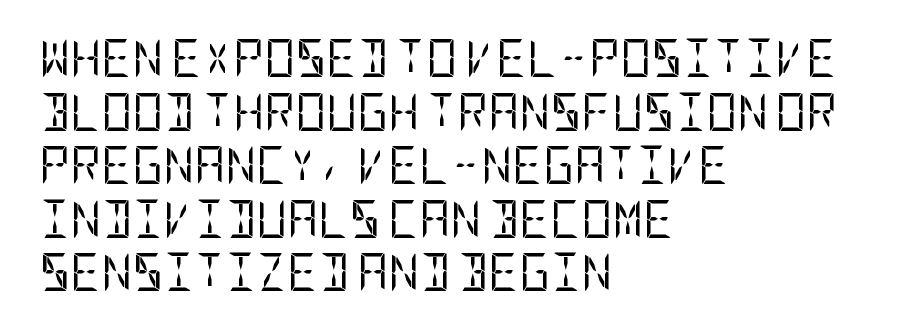
The image shows 38 px regular-weight, condensed sans-serif type, upright; set left-aligned, normal line spacing (1.41x), normal letter spacing, not underlined; low stroke contrast and a large x-height.
